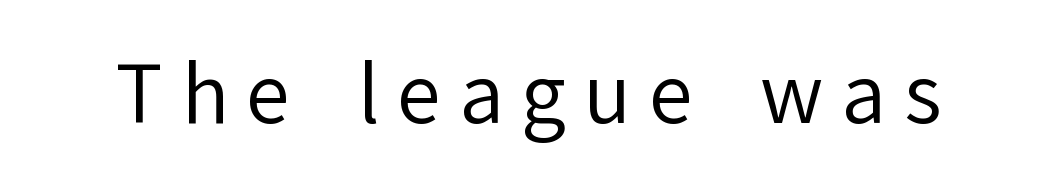
{"serif": "no", "italic": "no", "bold": "no", "weight": "regular", "width": "normal", "stroke_contrast": "low", "x_height": "medium", "monospaced": "no", "underline": "no", "letter_spacing": "wide", "letter_spacing_em": 0.22, "glyph_px": 80}
